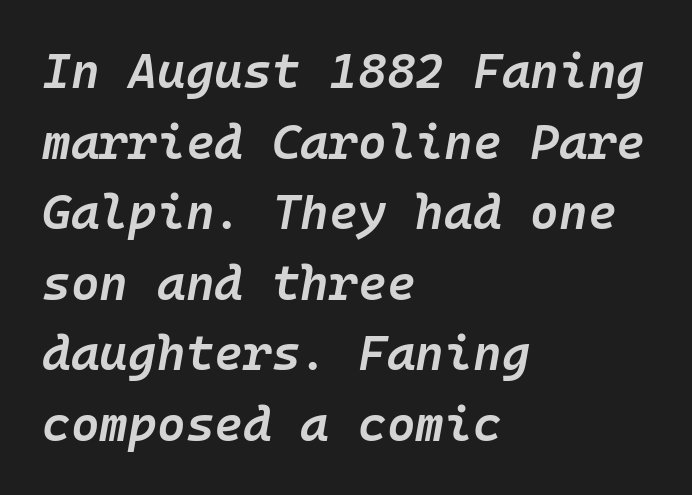
The image shows 49 px semibold type, italic (leaning right), monospaced; set left-aligned, normal line spacing (1.44x), normal letter spacing, not underlined; low stroke contrast and a medium x-height.
